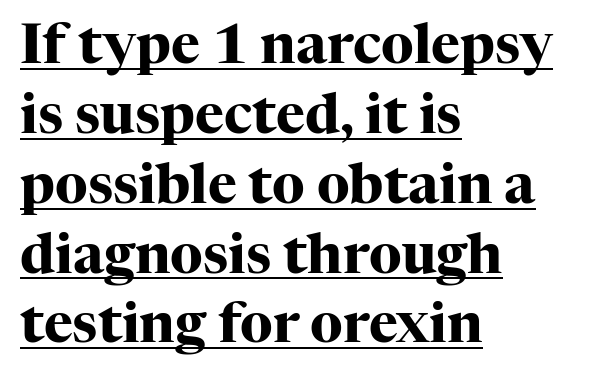
Q: Is the text bold? A: Yes.
Q: Is the text italic (slanted)? A: No, it is upright.
Q: Is the typeface a serif or a sans-serif typeface? A: Serif.
Q: Is the text underlined? A: Yes.
Q: How is the paragraph aligned? A: Left-aligned.
Q: Is the spacing between letters normal or unusually wide? A: Normal.
Q: Is the spacing between lines tight, normal or loose? A: Normal.
Q: Width (condensed, normal, or wide)? A: Normal.
Q: Stroke contrast? A: High.
Q: x-height? A: Medium.
Q: Monospaced? A: No.
